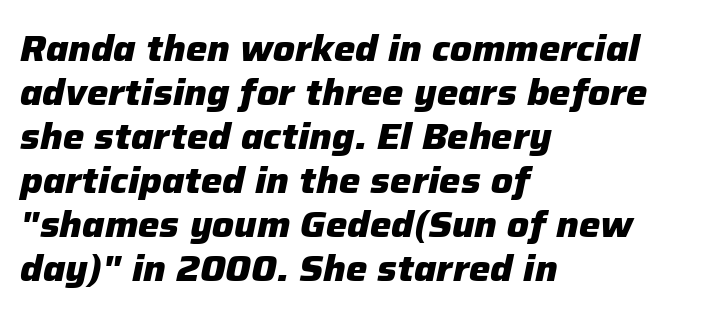
Students, this is bold: see how much ink each stroke carries. The font's italic variant was chosen for this text. What stands out about the letter spacing? Nothing — it is the standard amount. Each line starts at the same left margin while the right side varies. Note the varied advance widths — an 'i' is clearly narrower than an 'm'. Check the space under the baseline: it is left empty.
